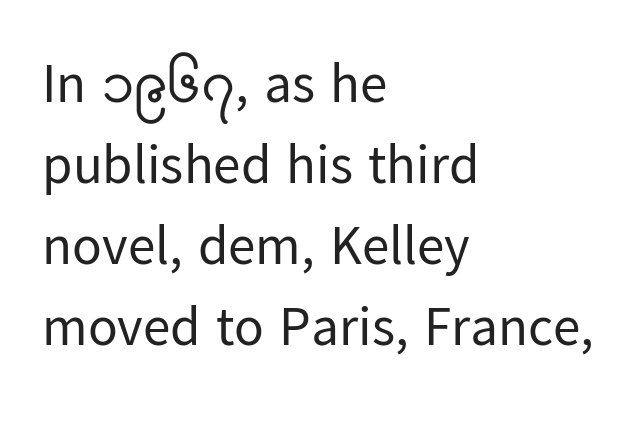
Between one letter and the next there's only the usual sliver of space. A normal amount of white space separates one row of letters from the next. The passage shown is typed in a proportional face where columns would drift. The space directly below the letters is spotless. Heft: none added — not bold. Observe the absence of serifs on each vertical stroke in this sample.
